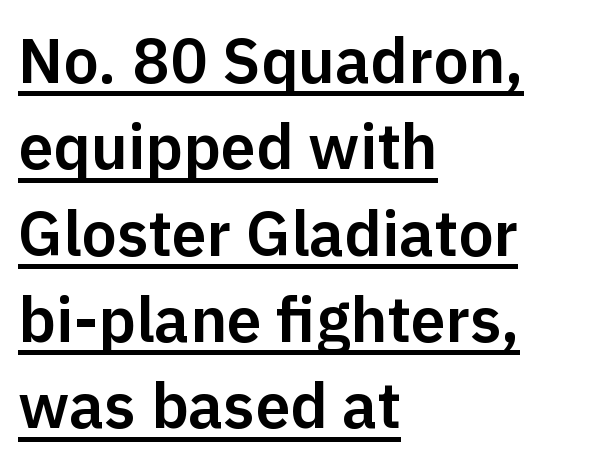
Q: Is the text italic (slanted)? A: No, it is upright.
Q: Is the typeface a serif or a sans-serif typeface? A: Sans-serif.
Q: Is the text underlined? A: Yes.
Q: How is the paragraph aligned? A: Left-aligned.
Q: Is the spacing between letters normal or unusually wide? A: Normal.
Q: Is the spacing between lines tight, normal or loose? A: Normal.
Q: Width (condensed, normal, or wide)? A: Normal.
Q: Stroke contrast? A: Low.
Q: x-height? A: Medium.
Q: Monospaced? A: No.
